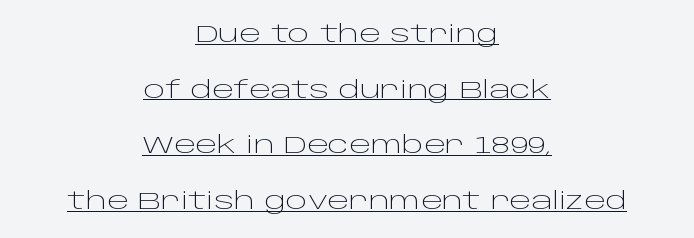
The image shows 23 px text type, upright; set centered, loose line spacing (2.42x), normal letter spacing, underlined.
